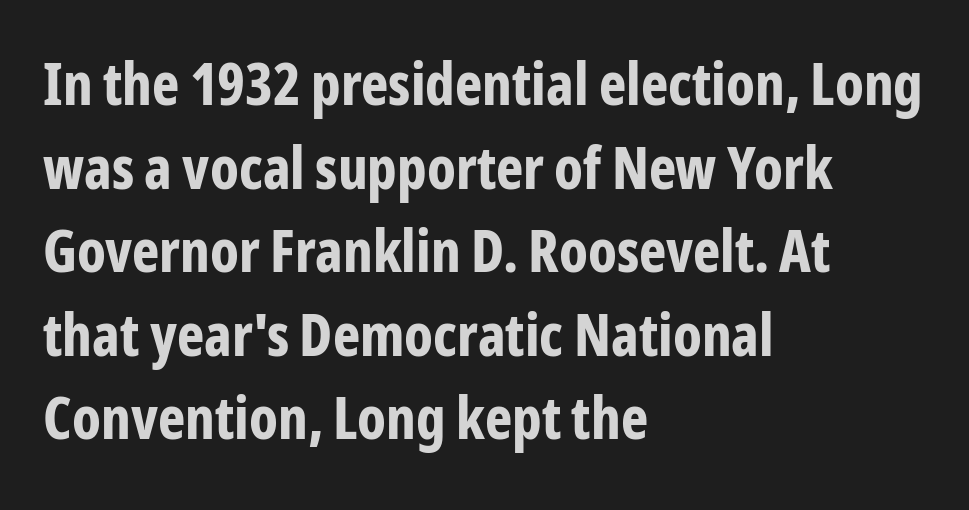
Q: Is the text bold? A: Yes.
Q: Is the text italic (slanted)? A: No, it is upright.
Q: Is the typeface a serif or a sans-serif typeface? A: Sans-serif.
Q: Is the text underlined? A: No.
Q: How is the paragraph aligned? A: Left-aligned.
Q: Is the spacing between letters normal or unusually wide? A: Normal.
Q: Is the spacing between lines tight, normal or loose? A: Normal.
Q: Width (condensed, normal, or wide)? A: Condensed.
Q: Stroke contrast? A: Low.
Q: x-height? A: Medium.
Q: Monospaced? A: No.
